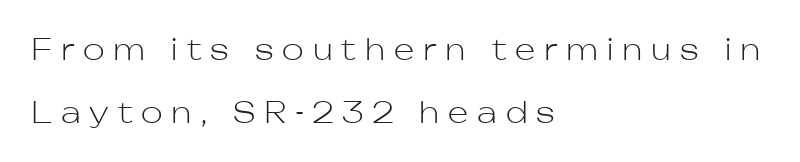
The image shows 29 px light sans-serif type, upright; set left-aligned, loose line spacing (2.17x), unusually wide letter spacing (+0.31 em), not underlined; low stroke contrast and a medium x-height.
